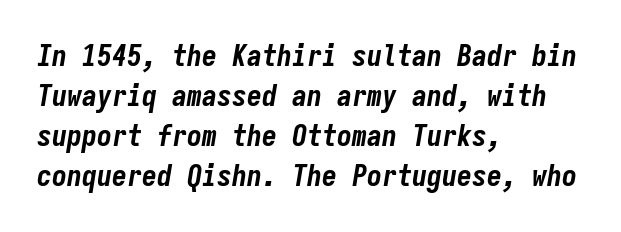
{"italic": "yes", "lean": "right", "slant_degrees": 9, "bold": "yes", "weight": "bold", "width": "condensed", "stroke_contrast": "low", "x_height": "medium", "monospaced": "yes", "underline": "no", "align": "left", "line_spacing": "normal", "line_spacing_ratio": 1.33, "letter_spacing": "normal", "letter_spacing_em": 0.0, "glyph_px": 30}
